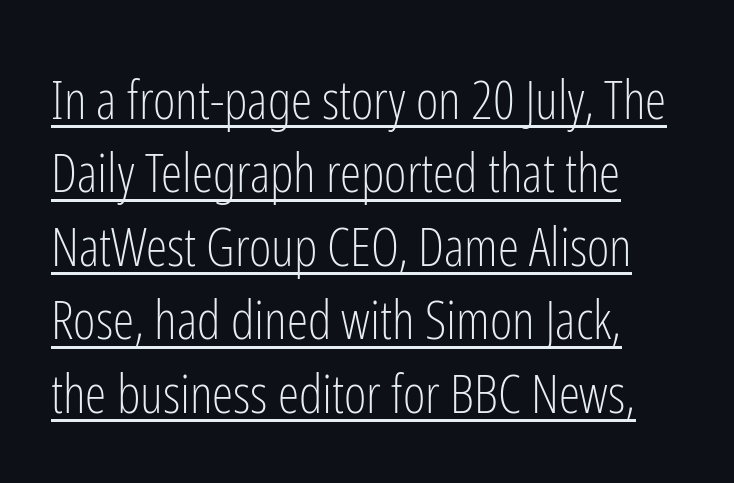
The lettering holds an erect, upright posture throughout. You could not count columns in this text — the font is proportionally spaced. The weight would be labelled regular, book, light, or lighter still. Notice how a bar underscores the lettering throughout. Honestly, the row spacing looks completely unremarkable.
